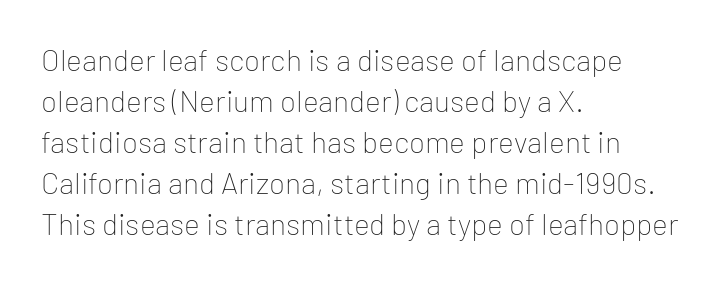
{"serif": "no", "italic": "no", "bold": "no", "weight": "thin", "width": "normal", "stroke_contrast": "low", "x_height": "medium", "monospaced": "no", "underline": "no", "align": "left", "line_spacing": "normal", "line_spacing_ratio": 1.37, "letter_spacing": "normal", "letter_spacing_em": 0.0, "glyph_px": 30}
